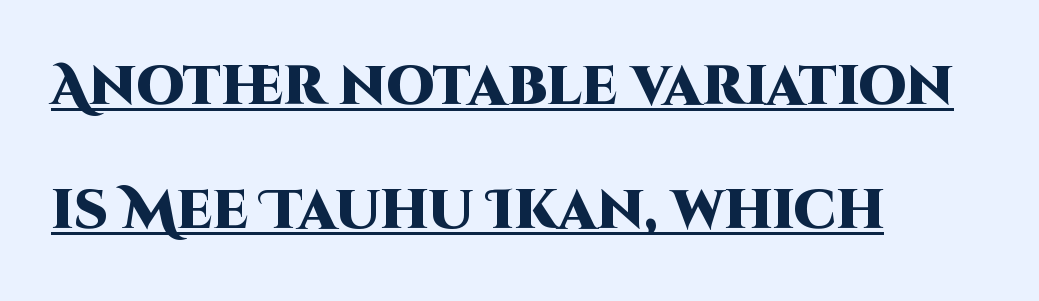
{"serif": "no", "italic": "no", "bold": "yes", "weight": "heavy", "width": "normal", "stroke_contrast": "high", "x_height": "large", "monospaced": "no", "underline": "yes", "align": "left", "line_spacing": "loose", "line_spacing_ratio": 2.3, "letter_spacing": "normal", "letter_spacing_em": 0.0, "glyph_px": 54}
